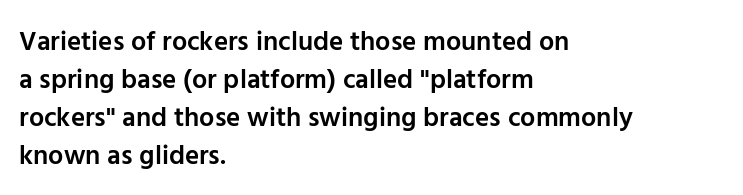
Q: Is the text bold? A: Semi-bold.
Q: Is the text italic (slanted)? A: No, it is upright.
Q: Is the text underlined? A: No.
Q: How is the paragraph aligned? A: Left-aligned.
Q: Is the spacing between letters normal or unusually wide? A: Normal.
Q: Is the spacing between lines tight, normal or loose? A: Normal.
